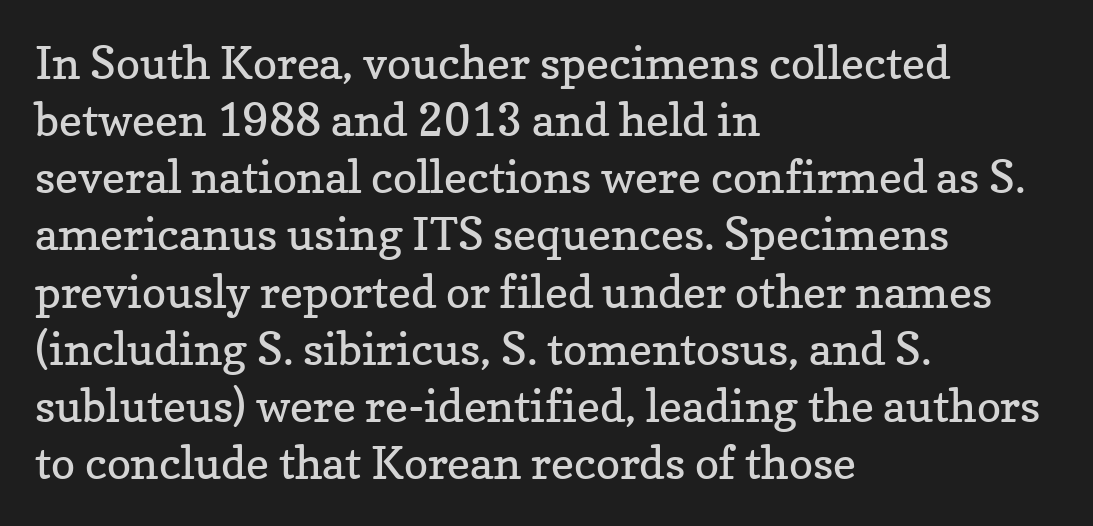
Letters have the restrained weight of plain body copy at most. Unlike a clean sans, this face finishes its strokes with serifs. The horizontal fit of the characters is conventional and even. Is this a fixed-width face? No — the glyphs have proportional, varying widths. The space beneath each line is pristine and unruled. Characters remain perfectly vertical along every line.
